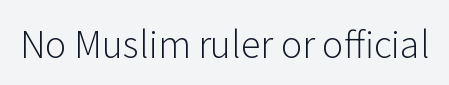
Each letter's strokes conclude bluntly, with no projecting serifs. Does the lettering tilt? It doesn't — this is upright. These lines are rendered in a variable-pitch font. The space directly below the letters is spotless.
